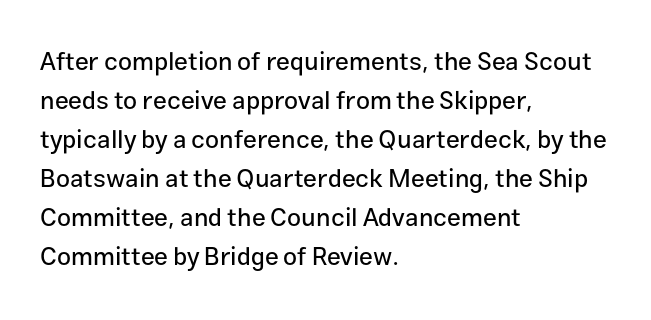
The horizontal fit of the characters is conventional and even. The passage shown stacks its lines at a standard gap. The letters stand straight up with perfectly vertical stems. Descender tails drop into unmarked territory. Is the block centered? No — it sits flush against the left margin.
